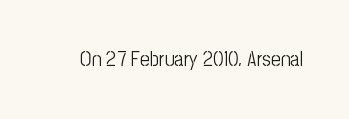
The passage shown is not underscored anywhere. The font's upright variant was chosen for this text. Stems here are at most as thick as an everyday book face. Observe the ordinary spacing: letters are neighbours, not strangers.
